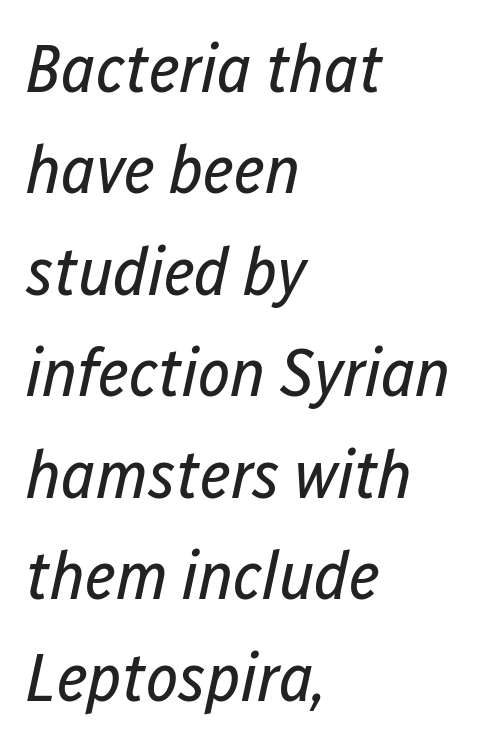
{"italic": "yes", "lean": "right", "slant_degrees": 12, "bold": "no", "weight": "regular", "width": "condensed", "stroke_contrast": "low", "x_height": "medium", "monospaced": "no", "underline": "no", "align": "left", "line_spacing": "normal", "line_spacing_ratio": 1.47, "letter_spacing": "normal", "letter_spacing_em": 0.0, "glyph_px": 69}
